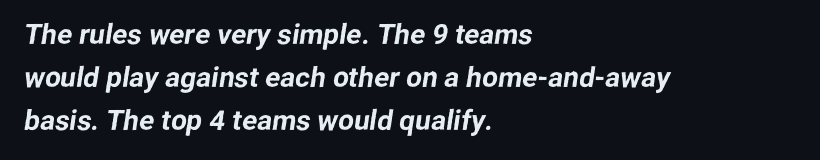
Varying glyph widths throughout — classic text-font behaviour. Glyph-to-glyph distance matches everyday printed text. A bare baseline throughout the passage. Regarding leading, the lines here are spaced in the standard way.
